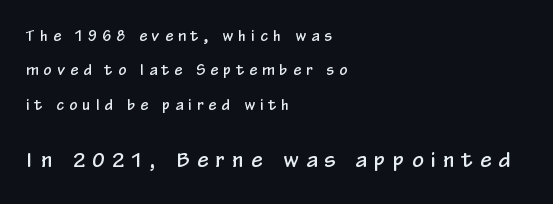
The image shows 20 px text type, upright; set left-aligned, loose line spacing (2.45x), unusually wide letter spacing (+0.39 em), not underlined; the second (bottom) block is 1.43x larger.
